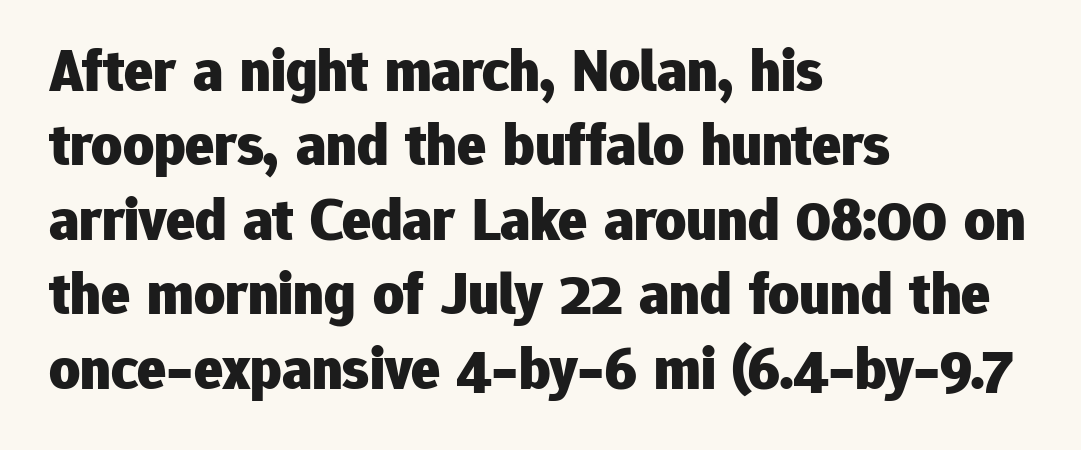
The image shows 60 px heavy sans-serif type, upright; set left-aligned, line spacing 1.24x, normal letter spacing, not underlined; low stroke contrast and a medium x-height.
